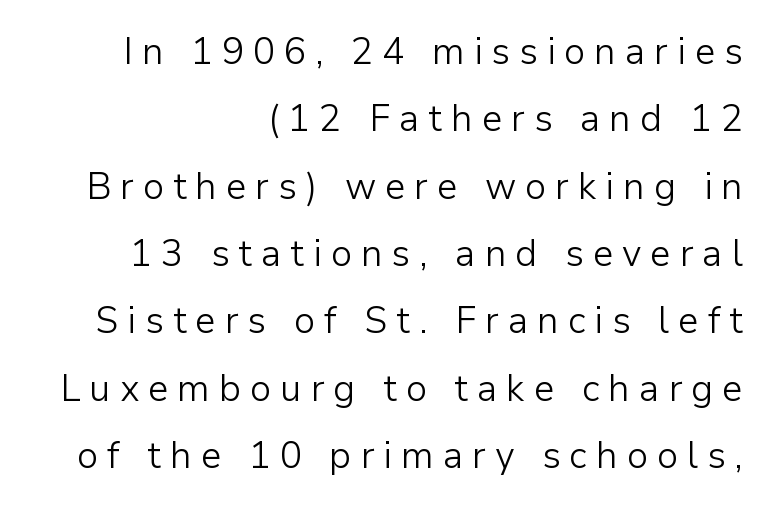
Q: Is the text bold? A: No.
Q: Is the text italic (slanted)? A: No, it is upright.
Q: Is the typeface a serif or a sans-serif typeface? A: Sans-serif.
Q: Is the text underlined? A: No.
Q: How is the paragraph aligned? A: Right-aligned.
Q: Is the spacing between letters normal or unusually wide? A: Unusually wide.
Q: Width (condensed, normal, or wide)? A: Normal.
Q: Stroke contrast? A: Low.
Q: x-height? A: Medium.
Q: Monospaced? A: No.
